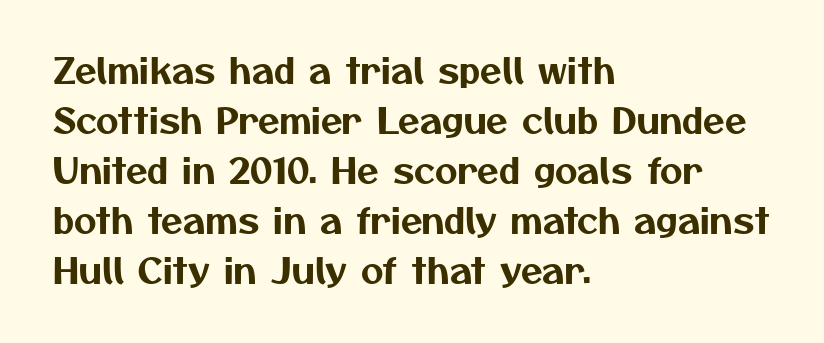
Q: Is the typeface a serif or a sans-serif typeface? A: Sans-serif.
Q: Is the text underlined? A: No.
Q: How is the paragraph aligned? A: Left-aligned.
Q: Is the spacing between letters normal or unusually wide? A: Normal.
Q: Is the spacing between lines tight, normal or loose? A: Normal.
Q: Width (condensed, normal, or wide)? A: Normal.
Q: Stroke contrast? A: Medium.
Q: x-height? A: Medium.
Q: Monospaced? A: No.
